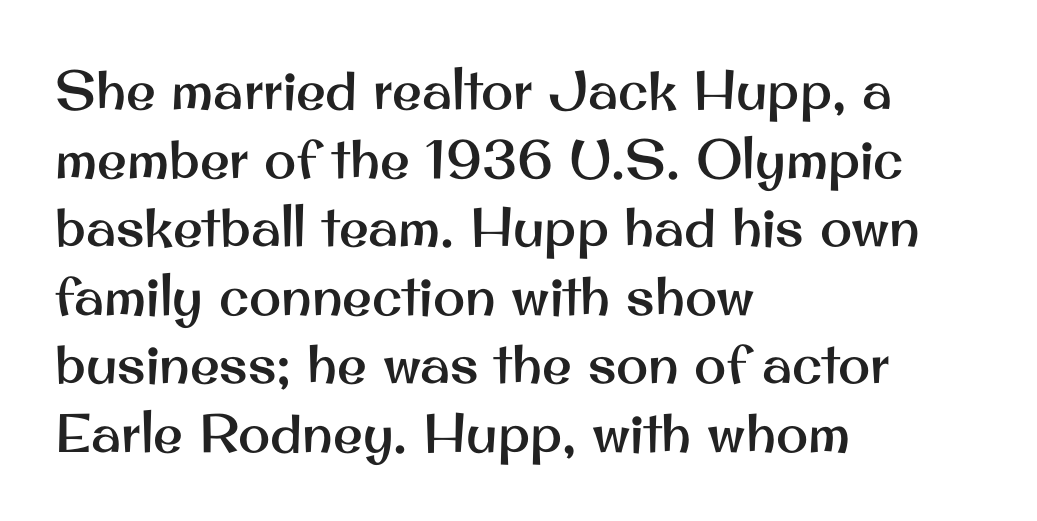
Q: Is the text italic (slanted)? A: No, it is upright.
Q: Is the typeface a serif or a sans-serif typeface? A: Sans-serif.
Q: Is the text underlined? A: No.
Q: How is the paragraph aligned? A: Left-aligned.
Q: Is the spacing between letters normal or unusually wide? A: Normal.
Q: Is the spacing between lines tight, normal or loose? A: Normal.
Q: Width (condensed, normal, or wide)? A: Normal.
Q: Stroke contrast? A: Medium.
Q: x-height? A: Small.
Q: Monospaced? A: No.
